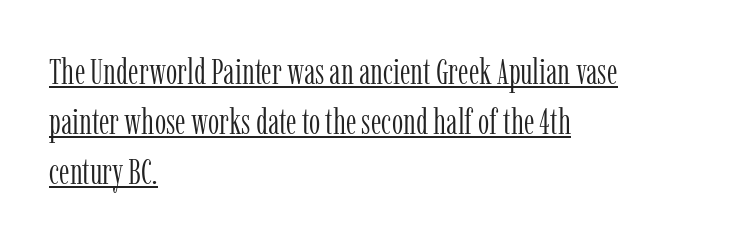
{"serif": "yes", "italic": "no", "bold": "no", "weight": "light", "width": "condensed", "stroke_contrast": "low", "x_height": "medium", "monospaced": "no", "underline": "yes", "align": "left", "line_spacing": "normal", "line_spacing_ratio": 1.39, "letter_spacing": "normal", "letter_spacing_em": 0.0, "glyph_px": 36}
